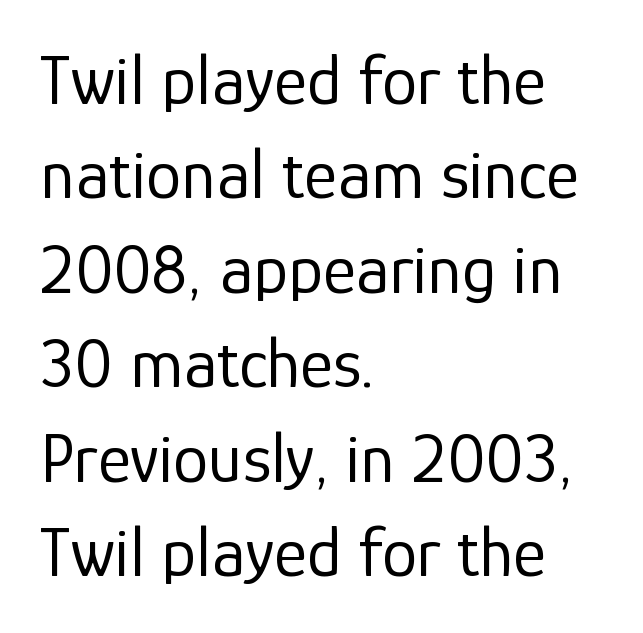
{"serif": "no", "italic": "no", "bold": "no", "weight": "regular", "width": "normal", "stroke_contrast": "low", "x_height": "medium", "monospaced": "no", "underline": "no", "align": "left", "line_spacing": "normal", "line_spacing_ratio": 1.33, "letter_spacing": "normal", "letter_spacing_em": 0.0, "glyph_px": 71}
